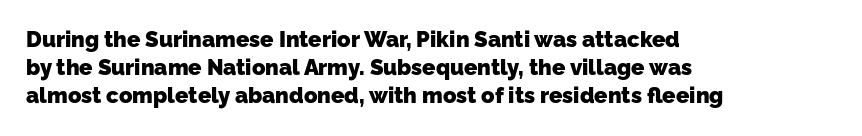
This rendering uses left alignment, leaving the right contour irregular. The gaps between neighbouring characters are ordinary and unremarkable. The leading is moderate, giving the passage an even texture. Compared with an ordinary text face, these strokes are far heavier — a full bold. This rendering features lettering with no underline.
